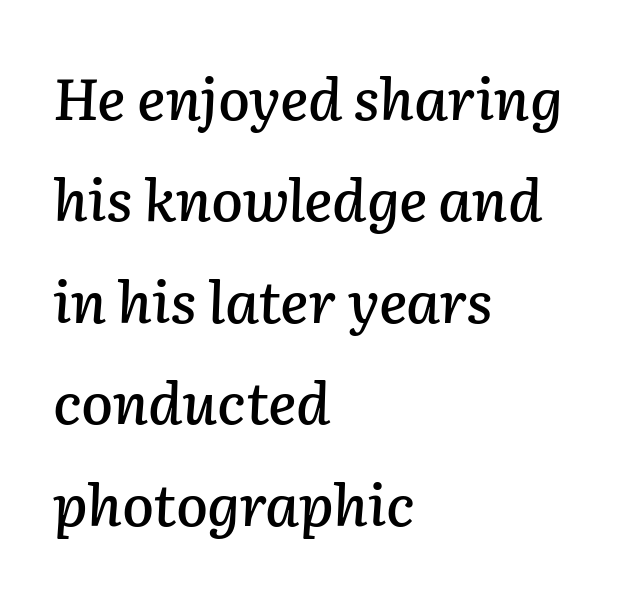
The type is set solid horizontally, with unmodified tracking. The glyphs look as if they've been sheared to an angle. If you drew a ruler down the left edge, every line would touch it. Note the varied advance widths — an 'i' is clearly narrower than an 'm'. The foot of each line stays bare and open.
